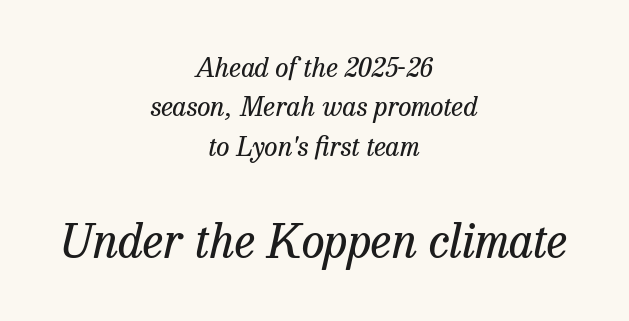
Honestly, there is no underline to notice here at all. These lines sit exactly where default settings would place them. The second block has been scaled up relative to the first. This sample uses a serif face. Standard letterfit; no display-style spreading of the glyphs.
